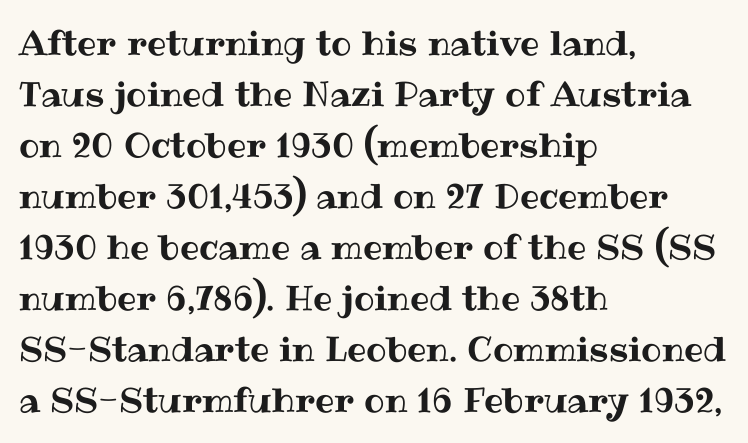
A classic flush-left, rag-right setting is used for this passage. Every stem runs plumb, perpendicular to the baseline. The foot of each line stays bare and open. Do the characters align in a grid? No, the font is proportional.
